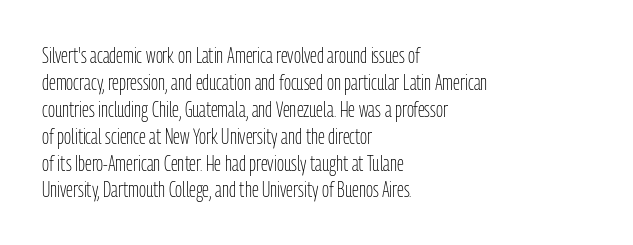
These lines keep a tight, regular rhythm from letter to letter. The rows are spaced the way most documents space them. Nothing heavy about these letters — not bold at all. A roman cut, with each character standing at attention. Check under the words: just untouched page. All the whitespace from short lines collects on the right.
